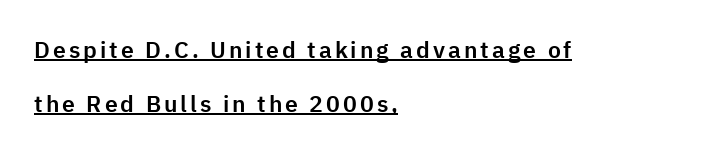
Upright lettering throughout. This sample carries an underscore along the baseline area. Left-aligned paragraph, ragged on the right. Line spacing here is loose.
